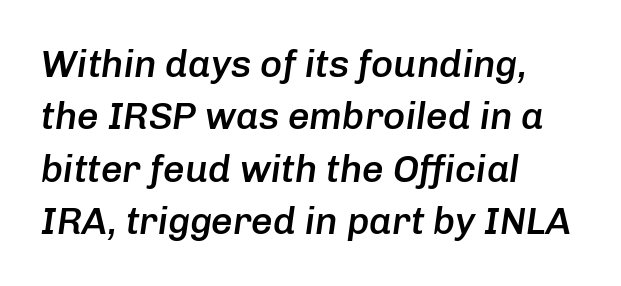
{"italic": "yes", "lean": "right", "slant_degrees": 8, "bold": "semi", "weight": "semibold", "width": "normal", "stroke_contrast": "low", "x_height": "medium", "monospaced": "no", "underline": "no", "align": "left", "line_spacing": "normal", "line_spacing_ratio": 1.38, "letter_spacing": "normal", "letter_spacing_em": 0.0, "glyph_px": 38}
